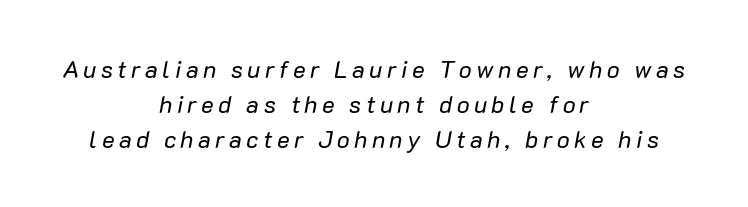
Q: Is the text bold? A: No.
Q: Is the text italic (slanted)? A: Yes, it leans right by about 10 degrees.
Q: Is the text underlined? A: No.
Q: How is the paragraph aligned? A: Centered.
Q: Is the spacing between lines tight, normal or loose? A: Normal.
